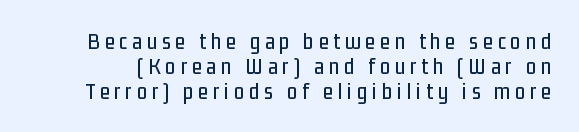
Someone cranked the tracking dial way up on this one. Students, observe: this is what under-led, compact text looks like. Posture: upright roman. Decoration check: the copy has no underline.
